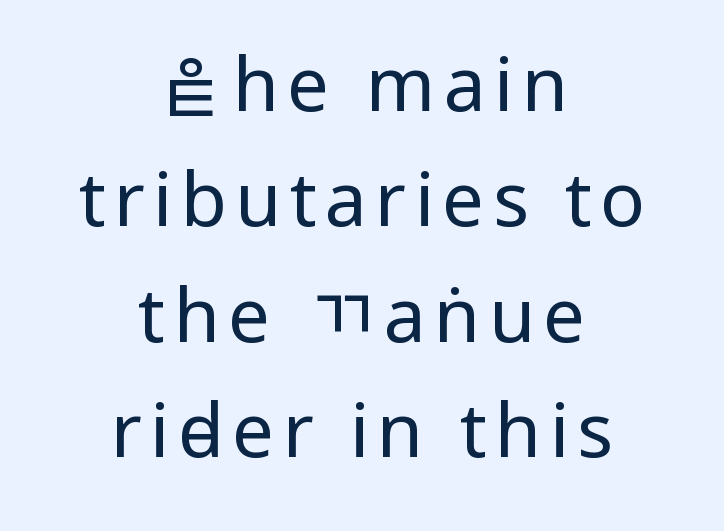
The typography opts for an upright posture over an oblique one. Vertical spacing — default. The setting favours the middle, as headings and verse often do. Each letter's strokes conclude bluntly, with no projecting serifs.
